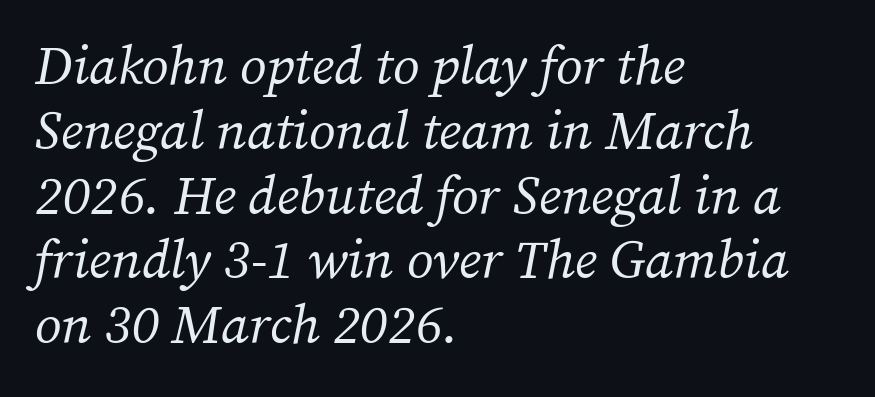
Q: Is the text bold? A: No.
Q: Is the text italic (slanted)? A: Yes, it leans right by about 12 degrees.
Q: Is the typeface a serif or a sans-serif typeface? A: Serif.
Q: Is the text underlined? A: No.
Q: How is the paragraph aligned? A: Left-aligned.
Q: Is the spacing between letters normal or unusually wide? A: Normal.
Q: Width (condensed, normal, or wide)? A: Normal.
Q: Stroke contrast? A: Medium.
Q: x-height? A: Medium.
Q: Monospaced? A: No.
